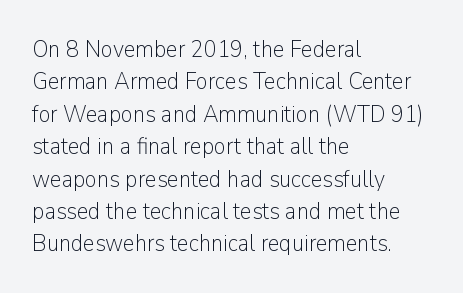
The typesetter chose a ragged-right arrangement here. In terms of letterspacing, this is plain default setting. Descenders hang freely into open space. A typesetter would call this leading conventional body-copy spacing. Stems and bowls with no extra thickness — not bold.
